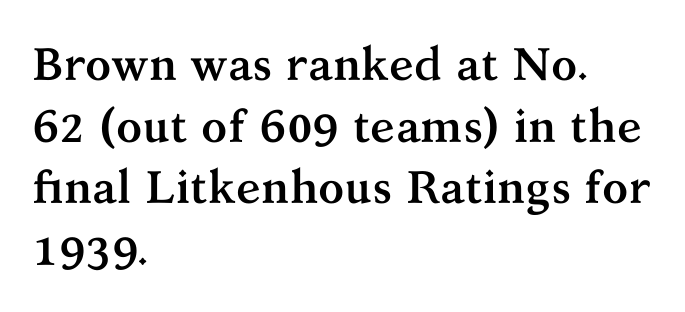
The image shows 46 px semibold serif type, upright; set left-aligned, normal line spacing (1.34x), normal letter spacing, not underlined; medium stroke contrast and a medium x-height.
